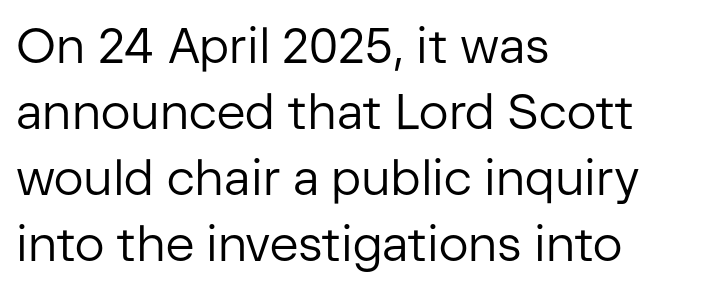
The image shows 49 px regular-weight sans-serif type, upright; set left-aligned, normal line spacing (1.35x), normal letter spacing, not underlined; low stroke contrast and a medium x-height.
